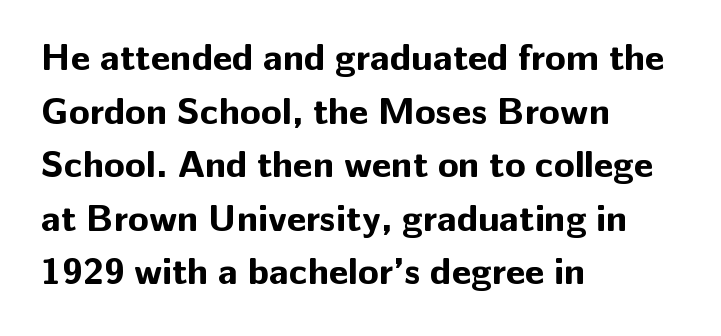
The image shows 38 px bold sans-serif type, upright; set left-aligned, normal line spacing (1.41x), normal letter spacing, not underlined; low stroke contrast and a medium x-height.
